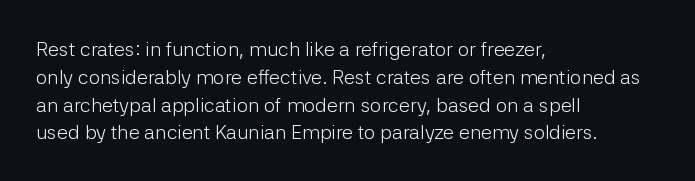
The image shows 20 px text type, upright; set left-aligned, normal line spacing (1.39x), normal letter spacing, not underlined.
